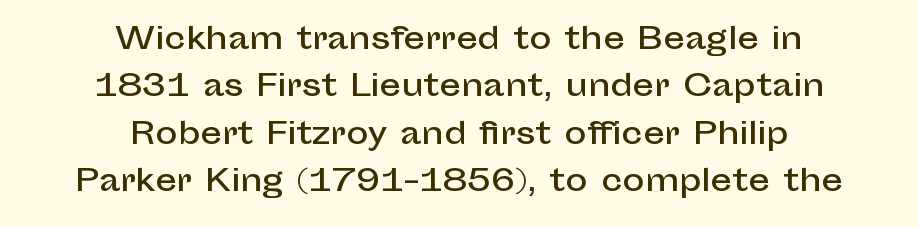
{"serif": "no", "italic": "no", "width": "normal", "stroke_contrast": "low", "x_height": "medium", "monospaced": "no", "underline": "no", "align": "center", "line_spacing": "normal", "line_spacing_ratio": 1.58, "letter_spacing": "normal", "letter_spacing_em": 0.0, "glyph_px": 30}
